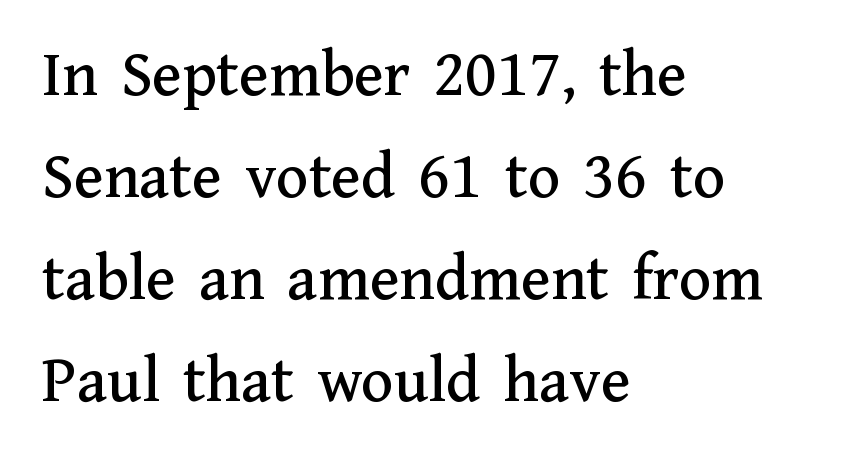
The image shows 67 px serif type, upright; set left-aligned, normal line spacing (1.52x), normal letter spacing, not underlined; medium stroke contrast and a medium x-height.
